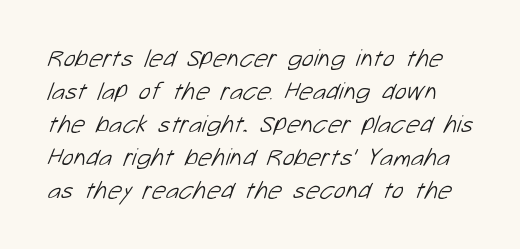
Q: Is the text bold? A: No.
Q: Is the text underlined? A: No.
Q: Is the spacing between letters normal or unusually wide? A: Normal.
Q: Is the spacing between lines tight, normal or loose? A: Normal.
